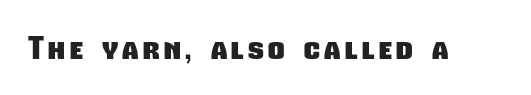
The image shows 32 px heavy, condensed sans-serif type; set not underlined; low stroke contrast and a medium x-height.
